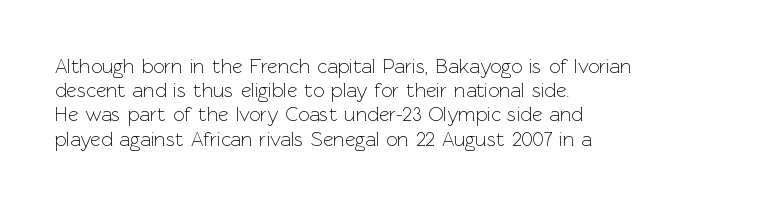
{"italic": "no", "bold": "no", "underline": "no", "align": "left", "line_spacing_ratio": 1.21, "letter_spacing": "normal", "letter_spacing_em": 0.0, "glyph_px": 20}
